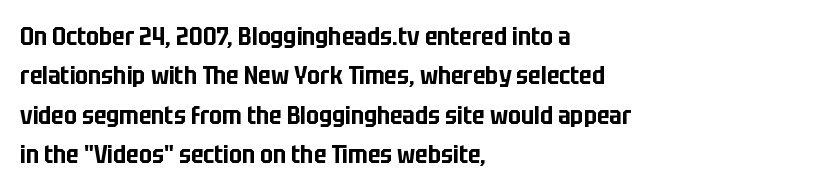
Q: Is the text italic (slanted)? A: No, it is upright.
Q: Is the text underlined? A: No.
Q: How is the paragraph aligned? A: Left-aligned.
Q: Is the spacing between letters normal or unusually wide? A: Normal.
Q: Is the spacing between lines tight, normal or loose? A: Normal.
